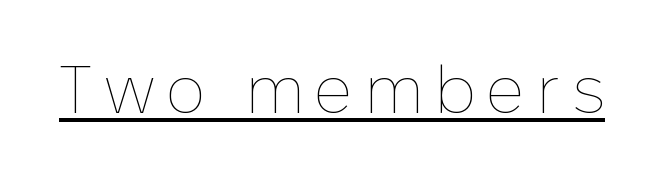
The image shows 67 px thin type, upright; set underlined; low stroke contrast and a medium x-height.
